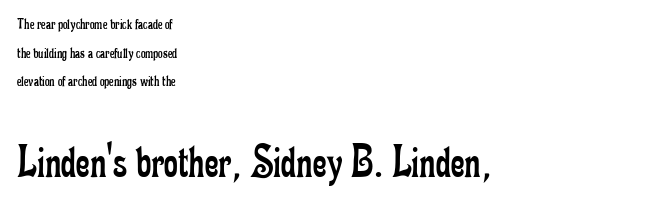
The image shows 48 px regular-weight, condensed serif type, upright; set left-aligned, line spacing 1.79x, normal letter spacing, not underlined; the second (bottom) block is 3.0x larger; low stroke contrast and a small x-height.
